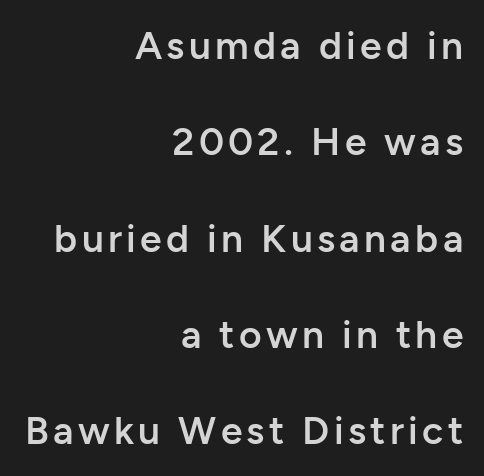
Q: Is the text bold? A: Semi-bold.
Q: Is the text italic (slanted)? A: No, it is upright.
Q: Is the typeface a serif or a sans-serif typeface? A: Sans-serif.
Q: Is the text underlined? A: No.
Q: How is the paragraph aligned? A: Right-aligned.
Q: Is the spacing between lines tight, normal or loose? A: Loose.
Q: Width (condensed, normal, or wide)? A: Normal.
Q: Stroke contrast? A: Low.
Q: x-height? A: Medium.
Q: Monospaced? A: No.
